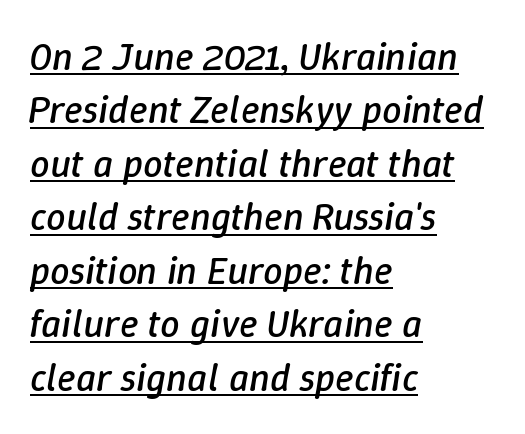
Q: Is the text bold? A: No.
Q: Is the text italic (slanted)? A: Yes, it leans right by about 9 degrees.
Q: Is the text underlined? A: Yes.
Q: How is the paragraph aligned? A: Left-aligned.
Q: Is the spacing between letters normal or unusually wide? A: Normal.
Q: Is the spacing between lines tight, normal or loose? A: Normal.
Q: Width (condensed, normal, or wide)? A: Normal.
Q: Stroke contrast? A: Low.
Q: x-height? A: Medium.
Q: Monospaced? A: No.
